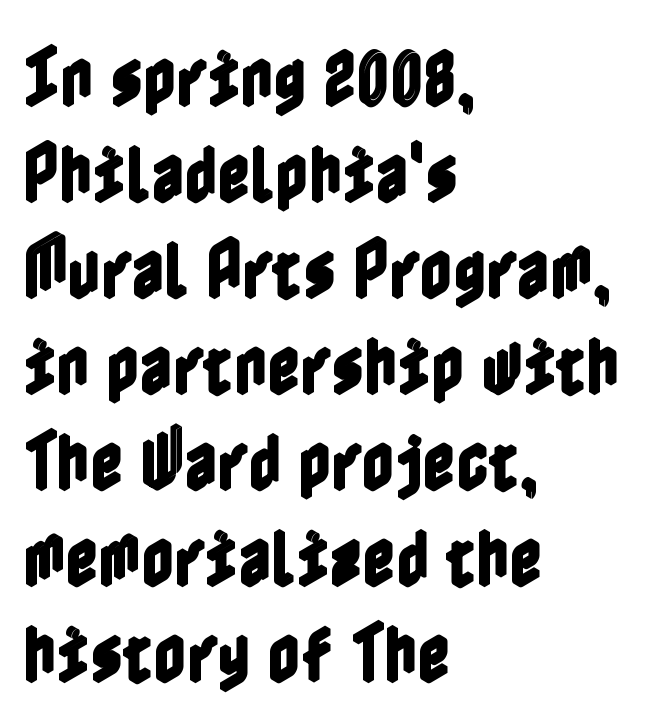
{"italic": "no", "width": "condensed", "x_height": "medium", "underline": "no", "align": "left", "line_spacing": "normal", "line_spacing_ratio": 1.5, "letter_spacing": "normal", "letter_spacing_em": 0.0, "glyph_px": 64}
